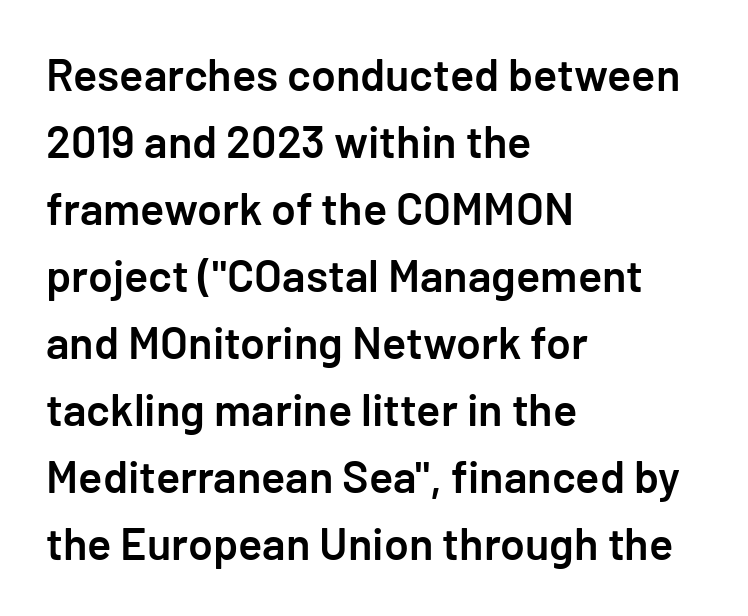
The lines are quadded left. Each new line begins a customary step beneath the previous one. Unmarked baselines from the first word to the last. Does the weight exceed regular? Yes, but only to semibold.
